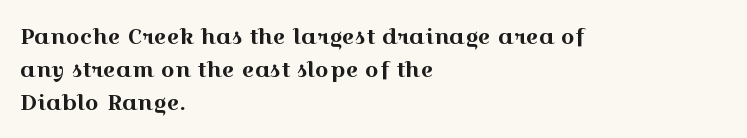
The image shows 22 px text type, upright; set left-aligned, normal line spacing (1.49x), normal letter spacing, not underlined.
